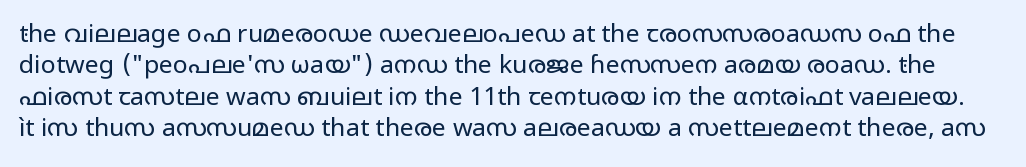
The image shows 25 px text type, upright; set normal line spacing (1.26x), normal letter spacing, not underlined.
